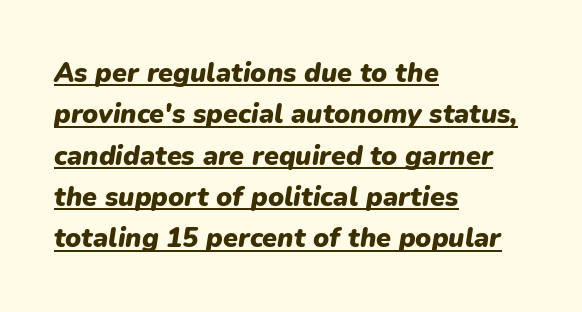
The image shows 27 px bold type, italic (leaning right); set left-aligned, normal line spacing (1.53x), normal letter spacing, underlined.
